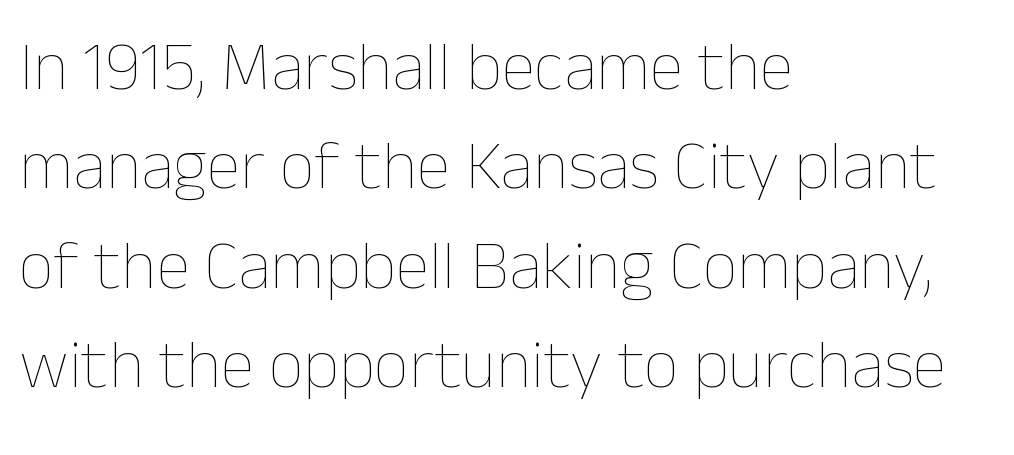
The image shows 69 px thin type, upright; set left-aligned, normal line spacing (1.44x), normal letter spacing, not underlined; low stroke contrast and a medium x-height.
